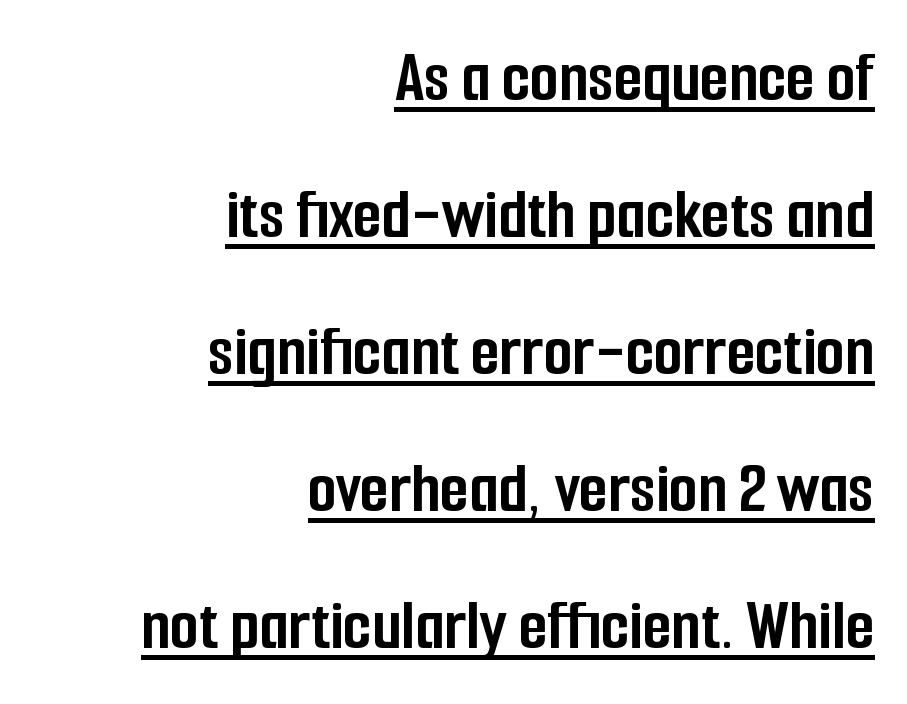
The text block is weighted toward the right margin, trailing off unevenly leftward. Descenders here cross a horizontal rule under the line. If you drew a line through each stem, it would be perfectly vertical. A sans-serif font was chosen for this passage. Varying glyph widths throughout — classic text-font behaviour.
